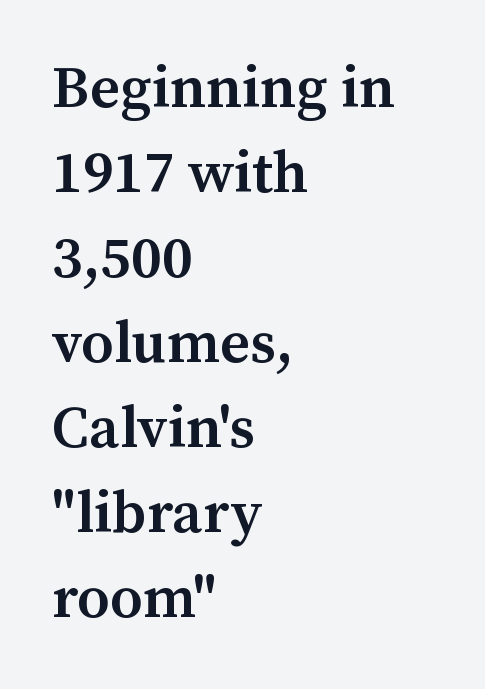
The image shows 59 px semibold serif type, upright; set left-aligned, normal line spacing (1.44x), normal letter spacing, not underlined; medium stroke contrast and a medium x-height.
